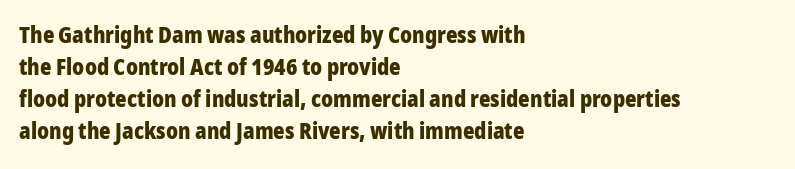
{"italic": "no", "bold": "yes", "underline": "no", "align": "left", "line_spacing": "normal", "line_spacing_ratio": 1.46, "letter_spacing": "normal", "letter_spacing_em": 0.0, "glyph_px": 22}
